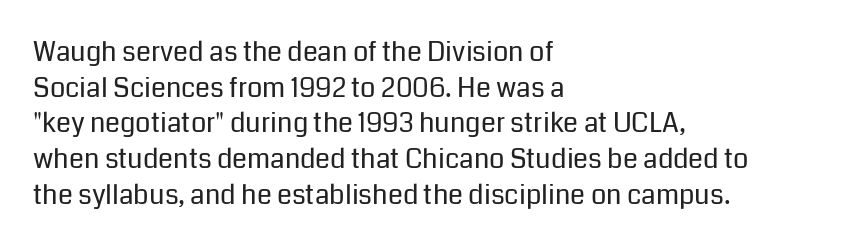
{"italic": "no", "bold": "no", "underline": "no", "align": "left", "line_spacing": "normal", "line_spacing_ratio": 1.32, "letter_spacing": "normal", "letter_spacing_em": 0.0, "glyph_px": 27}
